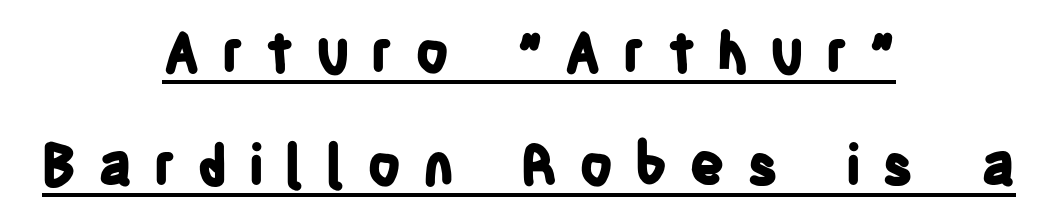
Q: Is the text bold? A: Yes.
Q: Is the text italic (slanted)? A: No, it is upright.
Q: Is the typeface a serif or a sans-serif typeface? A: Sans-serif.
Q: Is the text underlined? A: Yes.
Q: How is the paragraph aligned? A: Centered.
Q: Is the spacing between letters normal or unusually wide? A: Unusually wide.
Q: Is the spacing between lines tight, normal or loose? A: Loose.
Q: Width (condensed, normal, or wide)? A: Condensed.
Q: Stroke contrast? A: Low.
Q: x-height? A: Large.
Q: Monospaced? A: No.
